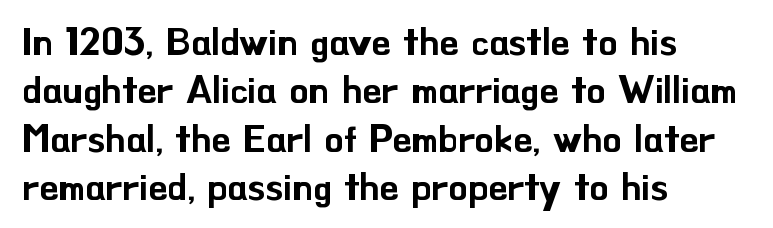
Q: Is the text italic (slanted)? A: No, it is upright.
Q: Is the typeface a serif or a sans-serif typeface? A: Sans-serif.
Q: Is the text underlined? A: No.
Q: How is the paragraph aligned? A: Left-aligned.
Q: Is the spacing between letters normal or unusually wide? A: Normal.
Q: Is the spacing between lines tight, normal or loose? A: Normal.
Q: Width (condensed, normal, or wide)? A: Normal.
Q: Stroke contrast? A: Low.
Q: x-height? A: Small.
Q: Monospaced? A: No.
